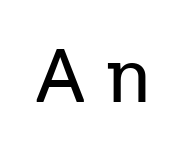
Q: Is the text bold? A: No.
Q: Is the text italic (slanted)? A: No, it is upright.
Q: Is the typeface a serif or a sans-serif typeface? A: Sans-serif.
Q: Is the text underlined? A: No.
Q: Is the spacing between letters normal or unusually wide? A: Unusually wide.
Q: Width (condensed, normal, or wide)? A: Normal.
Q: Stroke contrast? A: Low.
Q: x-height? A: Medium.
Q: Monospaced? A: No.
